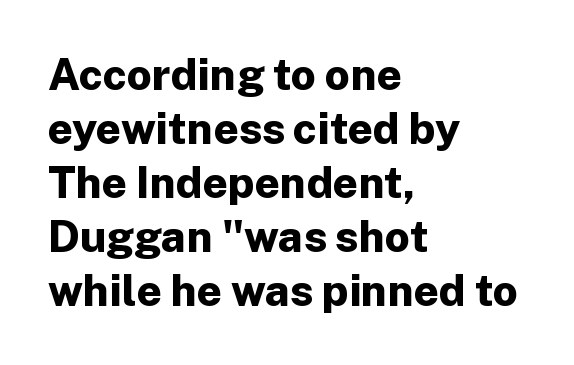
Standard letterfit; no display-style spreading of the glyphs. The typesetter chose a ragged-right arrangement here. Character widths vary here, with narrow letters taking less room than wide ones. Nope, no serifs anywhere on these letters. Strong, thick strokes mark this as bold type.
